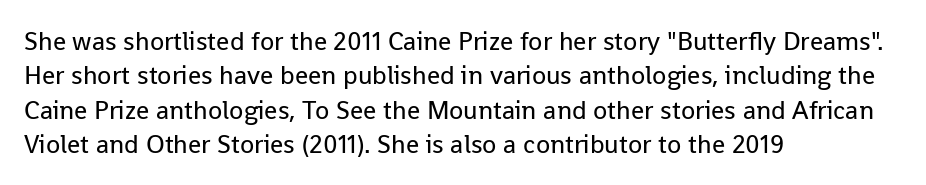
Leftover space on each line is placed entirely after the last word. Notice how the stems are strictly vertical — no italics here. The rendering uses a moderate line-height, typical for paragraphs. Underlining? Definitely not there. A light-to-regular cut is what we see here.
